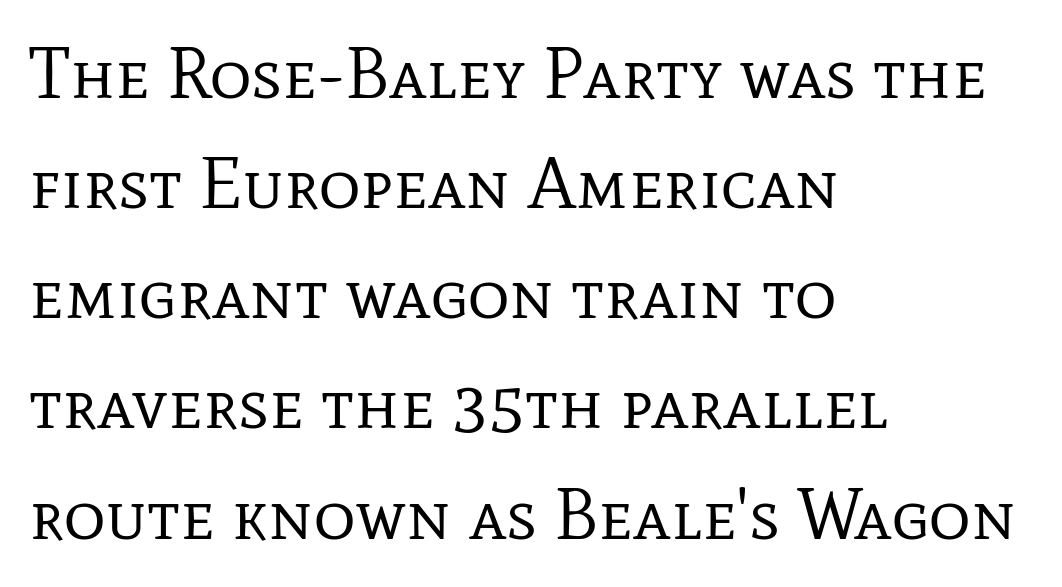
The letters stand straight up with perfectly vertical stems. Is the letter spacing exaggerated? No — it looks like the ordinary default. The glyphs in this specimen are seriffed. The weight tops out at a normal text grade. Caption: multi-line text, flush left, ragged right.
